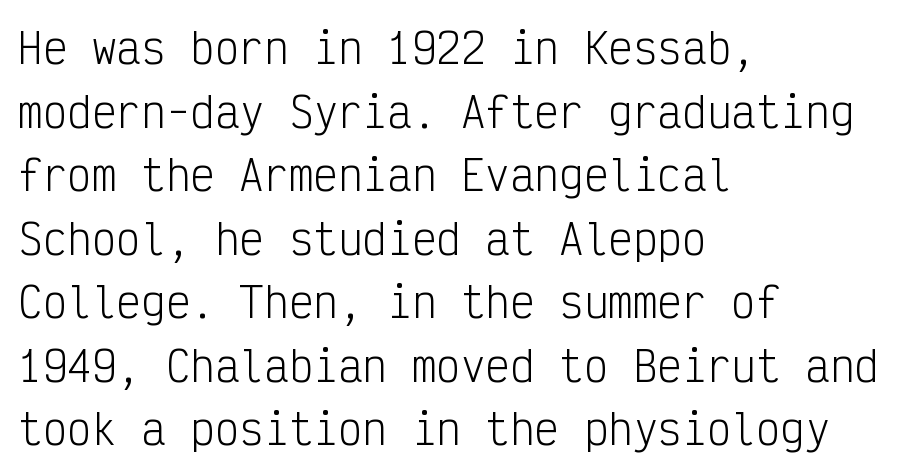
Descender tails drop into unmarked territory. No italicization has been applied; the sample stays upright. Honestly, the letter spacing is just normal — you wouldn't notice it. The face used here is a sans, in the tradition of grotesques and geometrics. Heaviness? Minimal to ordinary, like unemphasized prose.
